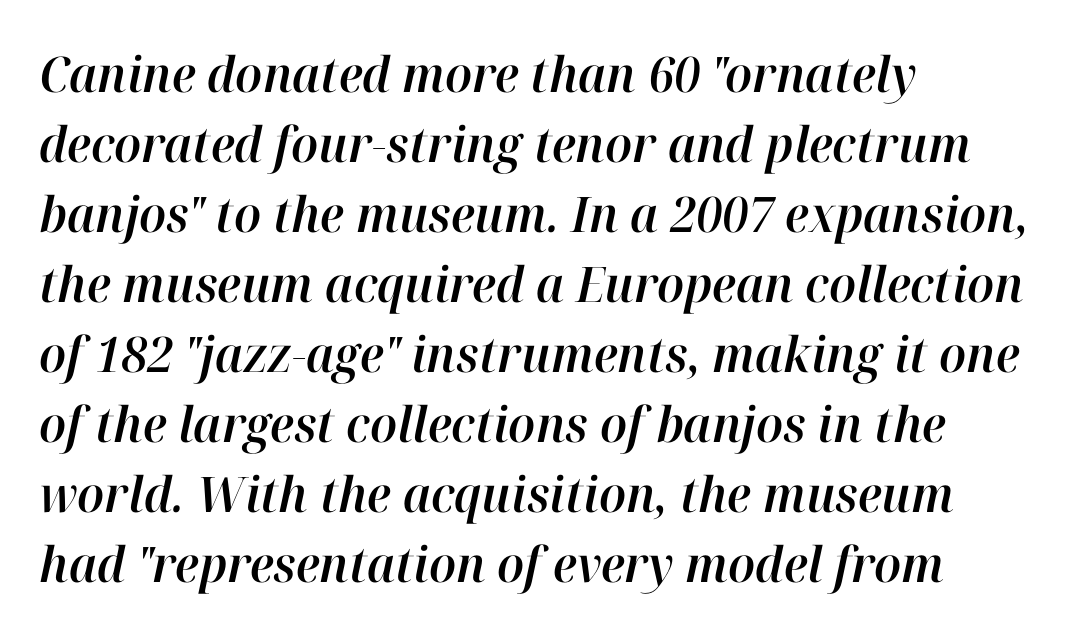
Q: Is the text italic (slanted)? A: Yes, it leans right by about 12 degrees.
Q: Is the text underlined? A: No.
Q: How is the paragraph aligned? A: Left-aligned.
Q: Is the spacing between letters normal or unusually wide? A: Normal.
Q: Is the spacing between lines tight, normal or loose? A: Normal.
Q: Width (condensed, normal, or wide)? A: Normal.
Q: Stroke contrast? A: High.
Q: x-height? A: Medium.
Q: Monospaced? A: No.
